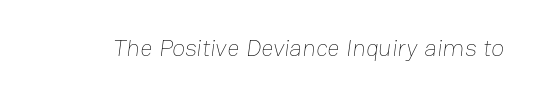
Rule under the text: the space is simply empty. What stands out about the letter spacing? Nothing — it is the standard amount. Think standard paragraph weight, or any step lighter than that.
